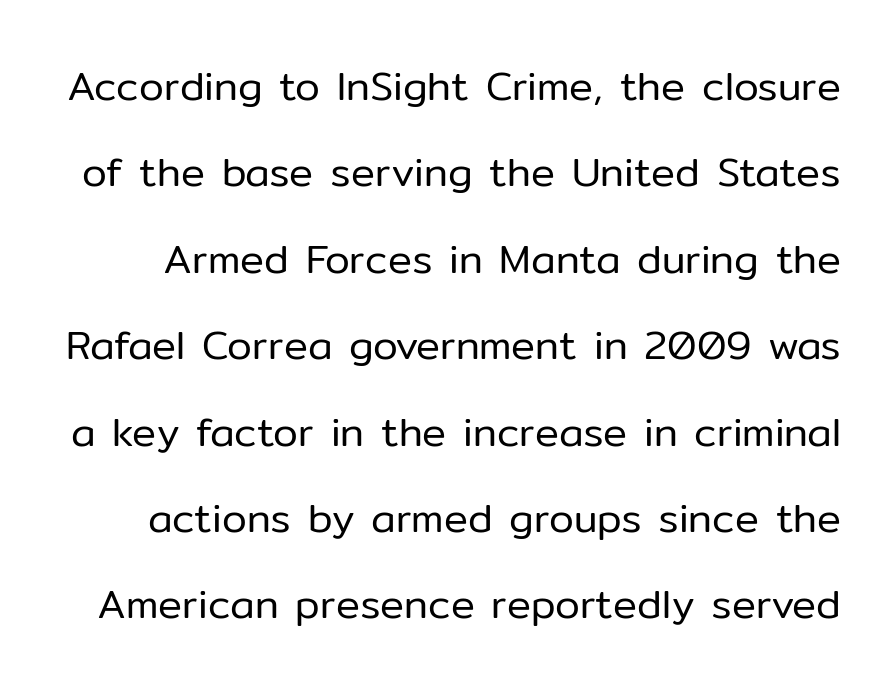
Q: Is the text bold? A: No.
Q: Is the text italic (slanted)? A: No, it is upright.
Q: Is the typeface a serif or a sans-serif typeface? A: Sans-serif.
Q: Is the text underlined? A: No.
Q: Is the spacing between letters normal or unusually wide? A: Normal.
Q: Is the spacing between lines tight, normal or loose? A: Loose.
Q: Width (condensed, normal, or wide)? A: Normal.
Q: Stroke contrast? A: Low.
Q: x-height? A: Medium.
Q: Monospaced? A: No.
